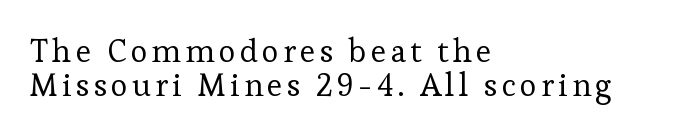
The image shows 32 px regular-weight serif type, upright; set left-aligned, tight line spacing (1.05x), not underlined; low stroke contrast and a medium x-height.
